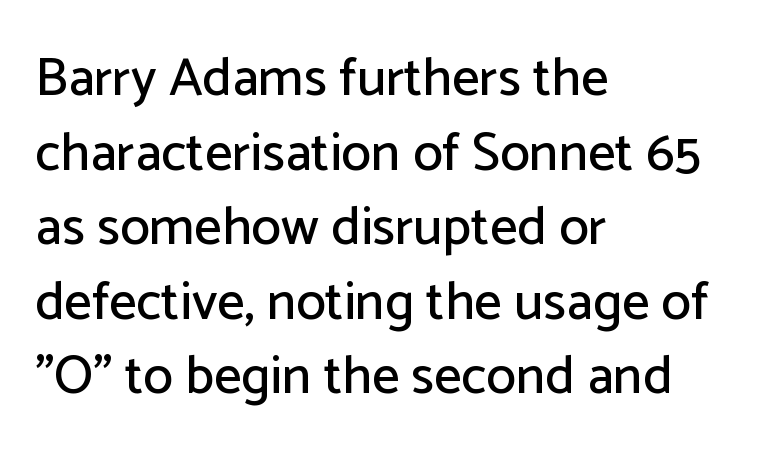
Q: Is the text italic (slanted)? A: No, it is upright.
Q: Is the typeface a serif or a sans-serif typeface? A: Sans-serif.
Q: Is the text underlined? A: No.
Q: How is the paragraph aligned? A: Left-aligned.
Q: Is the spacing between letters normal or unusually wide? A: Normal.
Q: Is the spacing between lines tight, normal or loose? A: Normal.
Q: Width (condensed, normal, or wide)? A: Normal.
Q: Stroke contrast? A: Low.
Q: x-height? A: Medium.
Q: Monospaced? A: No.
